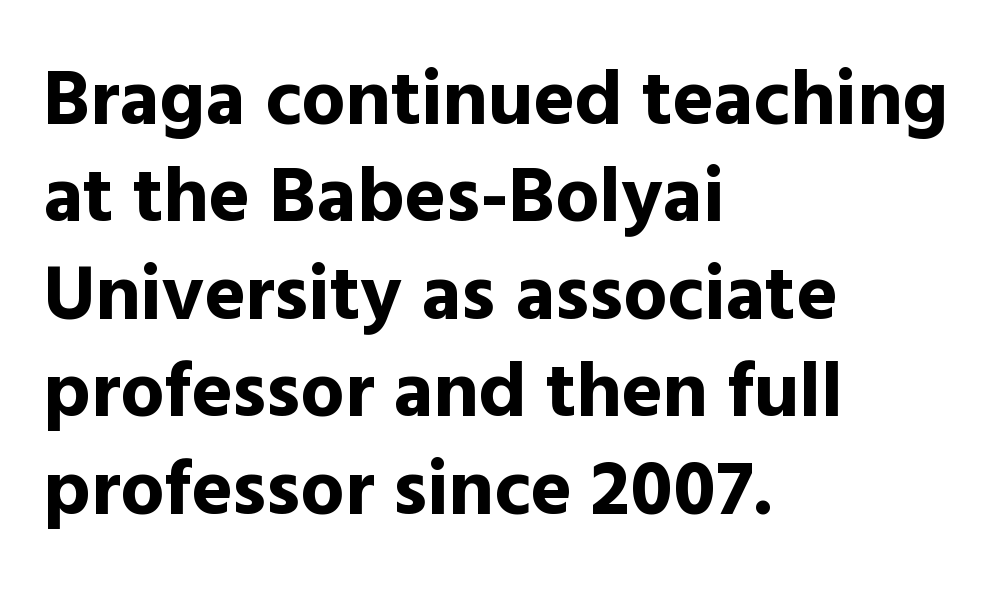
The image shows 78 px bold sans-serif type, upright; set left-aligned, normal line spacing (1.25x), normal letter spacing, not underlined; a medium x-height.
